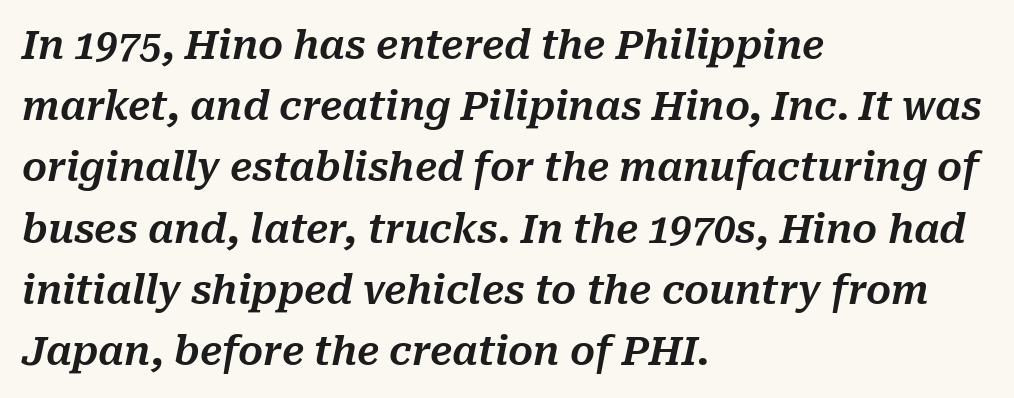
The font's italic variant was chosen for this text. This sample is left-justified, so line endings fall wherever the words run out. Notice how descenders clear the ascenders below comfortably — that's standard leading. This sample has the flowing, uneven cadence of proportional lettering.
